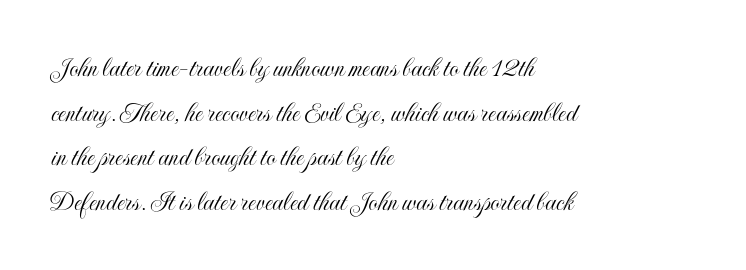
The rendering uses natural spacing where letterforms have individual widths. In terms of leading, this rendering sits right in the middle. Each row of text sits above clean, open space. This sample uses plain, unmodified letter spacing. Visually the block forms a straight wall on the left and a jagged coastline on the right.
